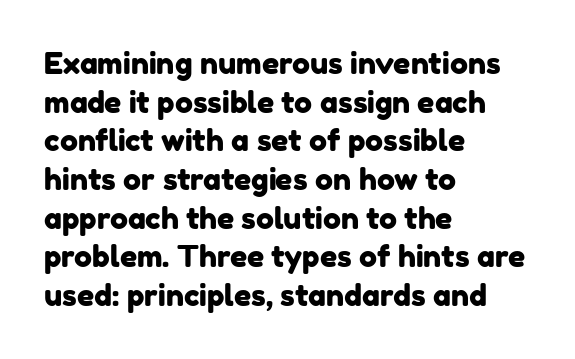
The image shows 30 px sans-serif type; set left-aligned, normal line spacing (1.29x), normal letter spacing, not underlined; low stroke contrast and a medium x-height.
